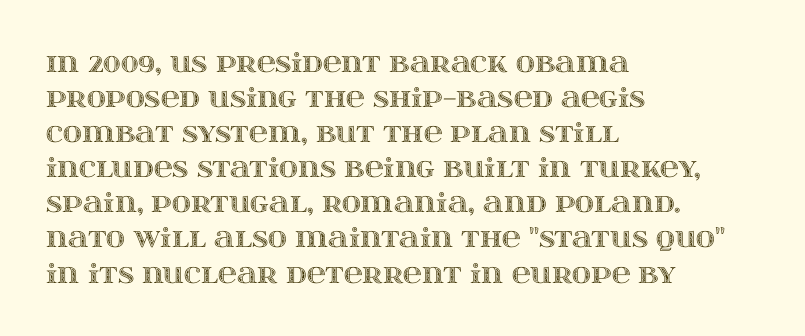
The image shows 26 px text type, upright; set left-aligned, normal line spacing (1.35x), normal letter spacing, not underlined.
